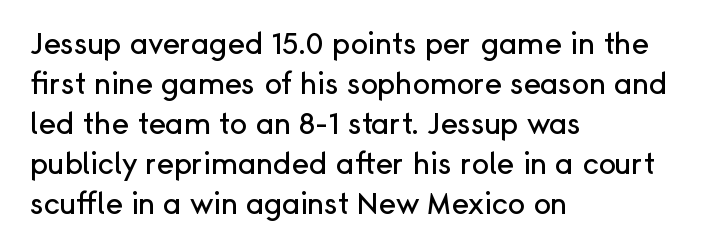
{"serif": "no", "italic": "no", "width": "normal", "stroke_contrast": "low", "x_height": "medium", "monospaced": "no", "underline": "no", "align": "left", "line_spacing": "normal", "line_spacing_ratio": 1.38, "letter_spacing": "normal", "letter_spacing_em": 0.0, "glyph_px": 29}
